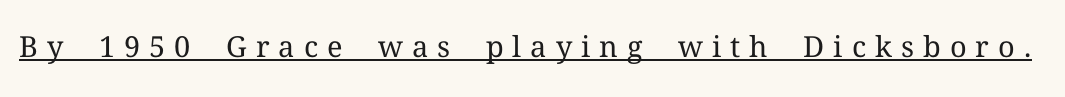
{"serif": "yes", "italic": "no", "bold": "no", "weight": "regular", "width": "normal", "stroke_contrast": "medium", "x_height": "medium", "monospaced": "no", "underline": "yes", "letter_spacing": "wide", "letter_spacing_em": 0.31, "glyph_px": 29}
